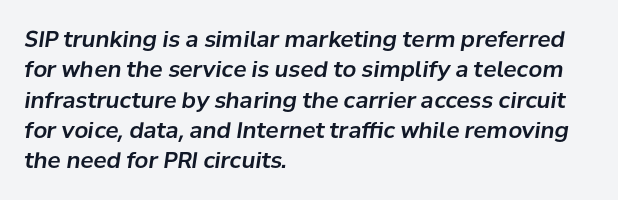
{"italic": "yes", "lean": "right", "slant_degrees": 8, "underline": "no", "align": "left", "line_spacing": "normal", "line_spacing_ratio": 1.38, "letter_spacing": "normal", "letter_spacing_em": 0.0, "glyph_px": 22}
